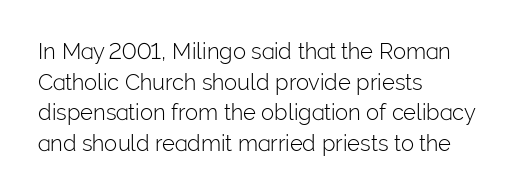
Q: Is the text bold? A: No.
Q: Is the text italic (slanted)? A: No, it is upright.
Q: Is the text underlined? A: No.
Q: How is the paragraph aligned? A: Left-aligned.
Q: Is the spacing between letters normal or unusually wide? A: Normal.
Q: Is the spacing between lines tight, normal or loose? A: Normal.
